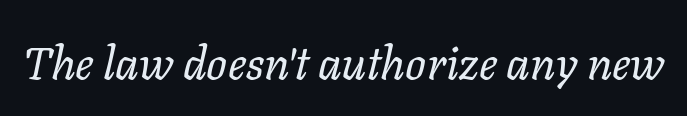
Q: Is the text bold? A: No.
Q: Is the text italic (slanted)? A: Yes, it leans right by about 11 degrees.
Q: Is the text underlined? A: No.
Q: Is the spacing between letters normal or unusually wide? A: Normal.
Q: Width (condensed, normal, or wide)? A: Normal.
Q: Stroke contrast? A: Low.
Q: x-height? A: Medium.
Q: Monospaced? A: No.
